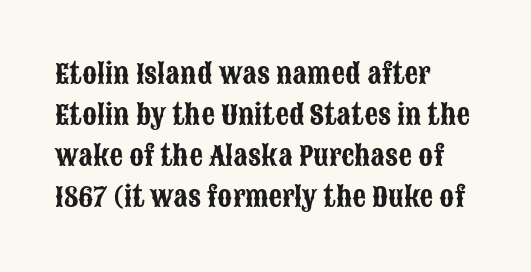
Q: Is the text italic (slanted)? A: No, it is upright.
Q: Is the text underlined? A: No.
Q: How is the paragraph aligned? A: Left-aligned.
Q: Is the spacing between letters normal or unusually wide? A: Normal.
Q: Is the spacing between lines tight, normal or loose? A: Normal.
